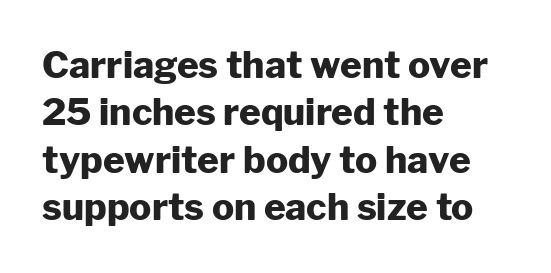
Upright lettering throughout. The typeface chosen for these lines omits serifs. Quick note: interline space is typical. Descender tails drop into unmarked territory.
